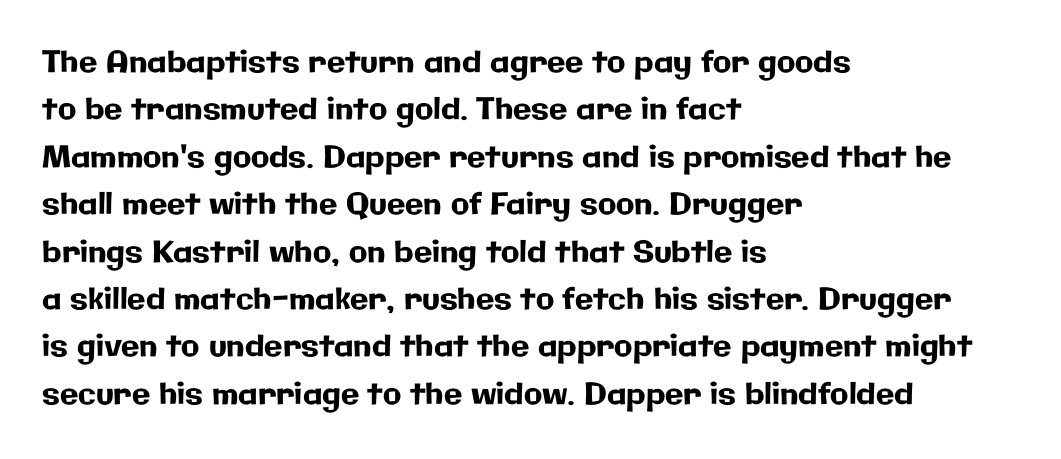
{"serif": "no", "italic": "no", "width": "normal", "stroke_contrast": "low", "x_height": "medium", "monospaced": "no", "underline": "no", "align": "left", "line_spacing": "normal", "line_spacing_ratio": 1.58, "letter_spacing": "normal", "letter_spacing_em": 0.0, "glyph_px": 30}
